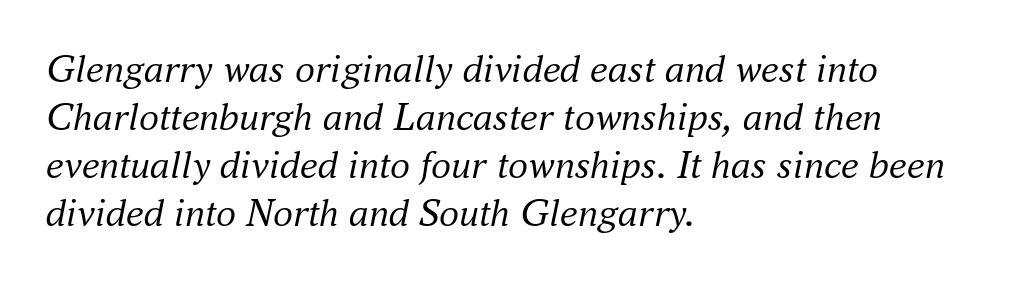
Q: Is the text bold? A: No.
Q: Is the text italic (slanted)? A: Yes, it leans right by about 16 degrees.
Q: Is the typeface a serif or a sans-serif typeface? A: Serif.
Q: Is the text underlined? A: No.
Q: How is the paragraph aligned? A: Left-aligned.
Q: Is the spacing between letters normal or unusually wide? A: Normal.
Q: Width (condensed, normal, or wide)? A: Normal.
Q: Stroke contrast? A: Medium.
Q: x-height? A: Small.
Q: Monospaced? A: No.
